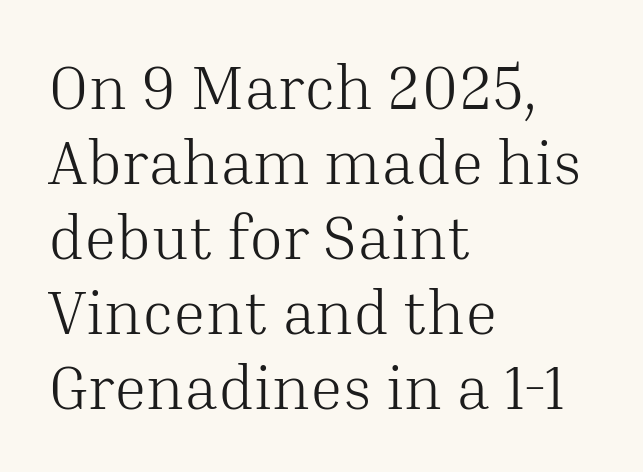
{"serif": "yes", "italic": "no", "bold": "no", "weight": "light", "width": "normal", "stroke_contrast": "medium", "x_height": "medium", "monospaced": "no", "underline": "no", "align": "left", "line_spacing_ratio": 1.21, "letter_spacing": "normal", "letter_spacing_em": 0.0, "glyph_px": 62}
